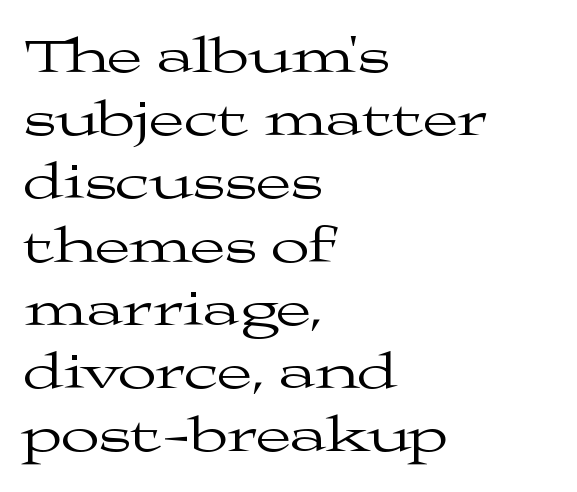
The image shows 51 px regular-weight, wide serif type, upright; set left-aligned, line spacing 1.24x, normal letter spacing, not underlined; medium stroke contrast and a medium x-height.
